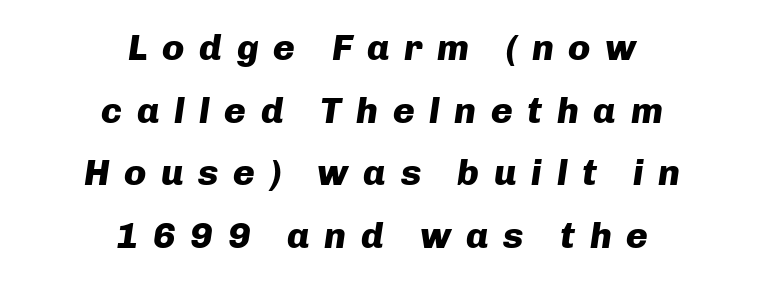
Q: Is the text bold? A: Yes.
Q: Is the text italic (slanted)? A: Yes, it leans right by about 8 degrees.
Q: Is the text underlined? A: No.
Q: How is the paragraph aligned? A: Centered.
Q: Is the spacing between letters normal or unusually wide? A: Unusually wide.
Q: Is the spacing between lines tight, normal or loose? A: Normal.
Q: Width (condensed, normal, or wide)? A: Normal.
Q: Stroke contrast? A: Low.
Q: x-height? A: Medium.
Q: Monospaced? A: No.
